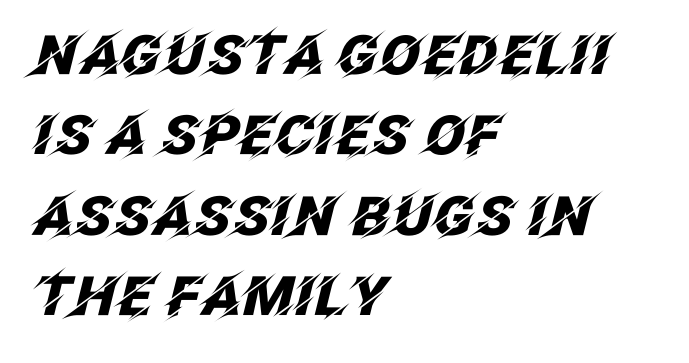
{"italic": "yes", "lean": "right", "slant_degrees": 12, "bold": "yes", "weight": "heavy", "width": "normal", "stroke_contrast": "low", "x_height": "large", "monospaced": "no", "underline": "no", "align": "left", "line_spacing": "normal", "line_spacing_ratio": 1.49, "letter_spacing": "normal", "letter_spacing_em": 0.0, "glyph_px": 54}
